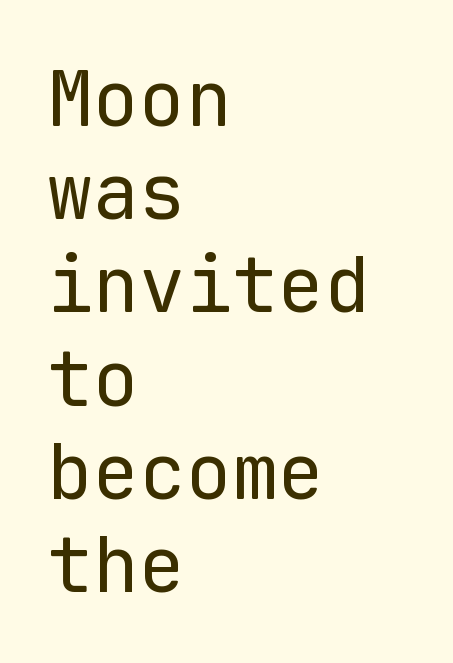
{"serif": "no", "italic": "no", "bold": "no", "weight": "regular", "width": "normal", "stroke_contrast": "low", "x_height": "medium", "monospaced": "yes", "underline": "no", "align": "left", "line_spacing_ratio": 1.21, "letter_spacing": "normal", "letter_spacing_em": 0.0, "glyph_px": 77}
